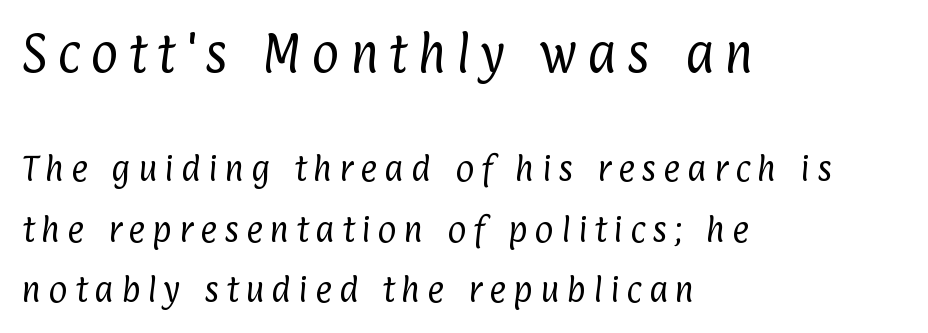
The image shows 43 px regular-weight, condensed sans-serif type; set left-aligned, loose line spacing (2.1x), unusually wide letter spacing (+0.24 em), not underlined; the first (top) block is 1.48x larger; low stroke contrast and a medium x-height.
